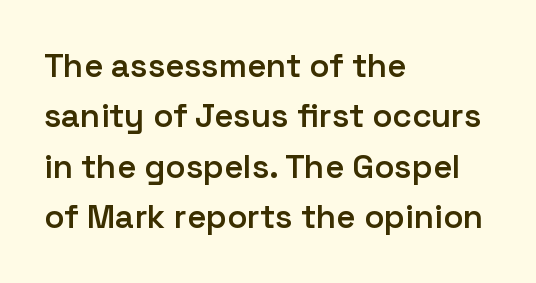
Q: Is the text bold? A: Semi-bold.
Q: Is the text italic (slanted)? A: No, it is upright.
Q: Is the typeface a serif or a sans-serif typeface? A: Sans-serif.
Q: Is the text underlined? A: No.
Q: How is the paragraph aligned? A: Left-aligned.
Q: Is the spacing between letters normal or unusually wide? A: Normal.
Q: Is the spacing between lines tight, normal or loose? A: Normal.
Q: Width (condensed, normal, or wide)? A: Normal.
Q: Stroke contrast? A: Low.
Q: x-height? A: Medium.
Q: Monospaced? A: No.
